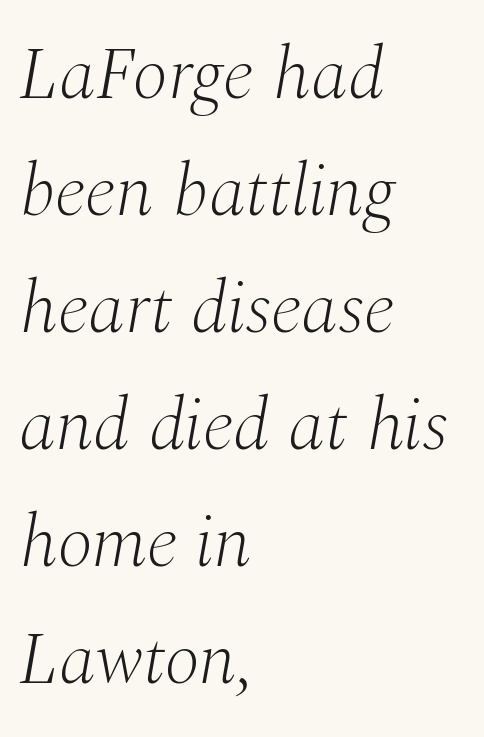
{"serif": "yes", "italic": "yes", "lean": "right", "slant_degrees": 10, "bold": "no", "weight": "light", "width": "normal", "stroke_contrast": "medium", "x_height": "medium", "monospaced": "no", "underline": "no", "align": "left", "line_spacing": "normal", "line_spacing_ratio": 1.58, "letter_spacing": "normal", "letter_spacing_em": 0.0, "glyph_px": 74}
